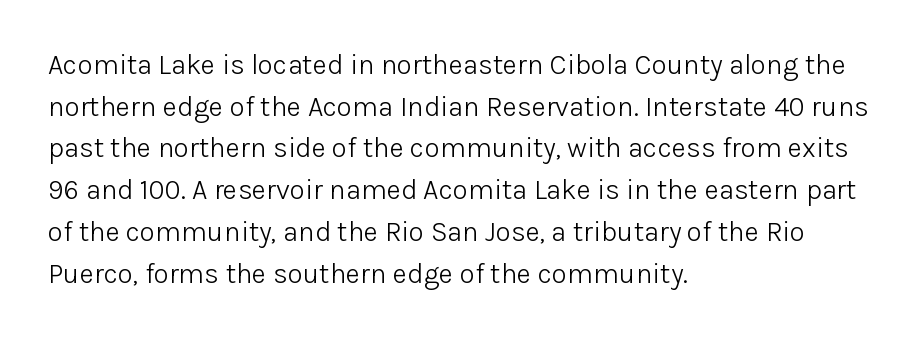
Proportional: the letters do not fall into vertical columns. Grotesque or geometric, the face here clearly has no serifs. How are the letters spaced? Ordinarily, with no added tracking. How would I describe the line gaps? Plain and ordinary.
